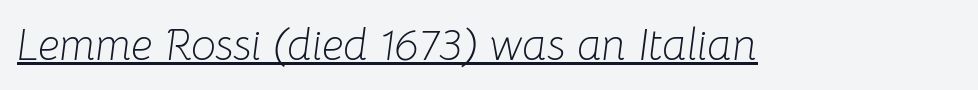
Beneath each row of characters lies a ruled line. Proportional: the letters do not fall into vertical columns. Quick note: italic. The horizontal fit of the characters is conventional and even.
